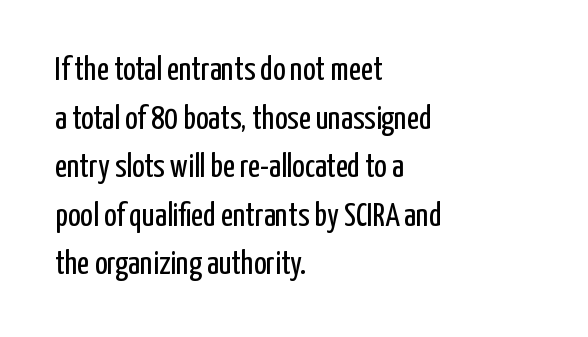
Q: Is the text bold? A: No.
Q: Is the text italic (slanted)? A: No, it is upright.
Q: Is the typeface a serif or a sans-serif typeface? A: Sans-serif.
Q: Is the text underlined? A: No.
Q: How is the paragraph aligned? A: Left-aligned.
Q: Is the spacing between letters normal or unusually wide? A: Normal.
Q: Is the spacing between lines tight, normal or loose? A: Normal.
Q: Width (condensed, normal, or wide)? A: Condensed.
Q: Stroke contrast? A: Low.
Q: x-height? A: Medium.
Q: Monospaced? A: No.
